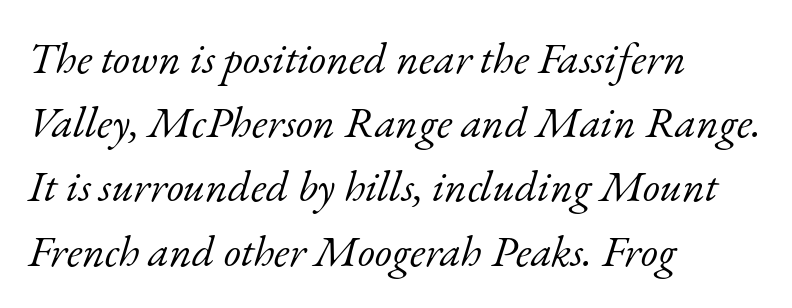
{"serif": "yes", "italic": "yes", "lean": "right", "slant_degrees": 17, "bold": "no", "weight": "light", "width": "normal", "stroke_contrast": "low", "x_height": "small", "monospaced": "no", "underline": "no", "align": "left", "line_spacing": "normal", "line_spacing_ratio": 1.46, "letter_spacing": "normal", "letter_spacing_em": 0.0, "glyph_px": 44}
